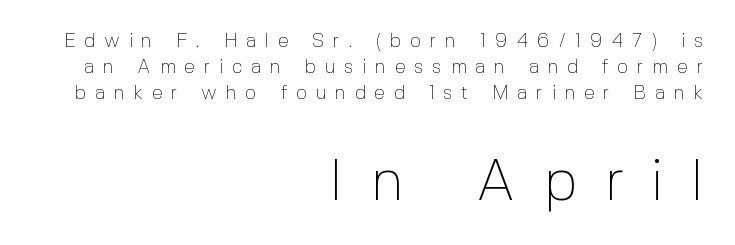
The image shows 58 px thin sans-serif type, upright; set right-aligned, normal line spacing (1.37x), unusually wide letter spacing (+0.47 em), not underlined; the second (bottom) block is 3.05x larger; a medium x-height.
